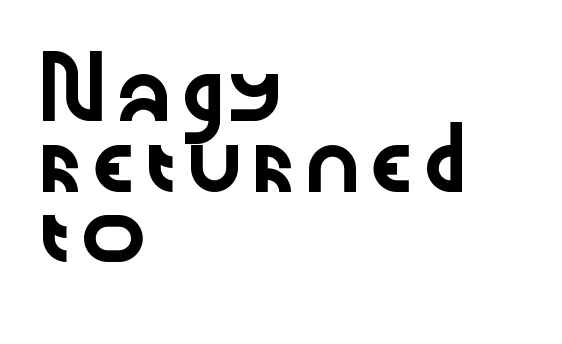
The image shows 56 px wide sans-serif type, upright; set left-aligned, normal line spacing (1.26x), normal letter spacing, not underlined; low stroke contrast and a medium x-height.
